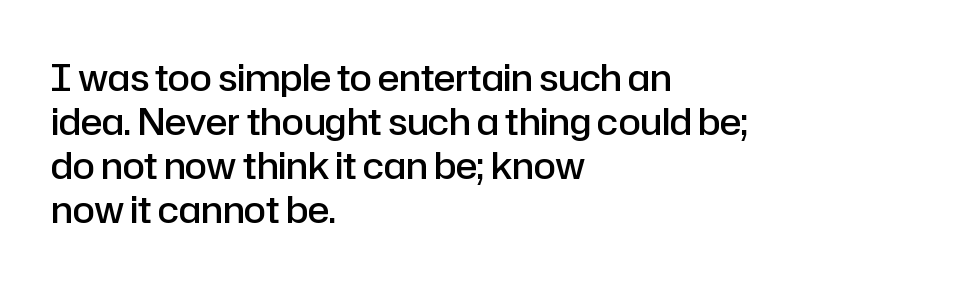
The image shows 36 px semibold sans-serif type, upright; set left-aligned, line spacing 1.22x, normal letter spacing, not underlined; low stroke contrast and a medium x-height.
